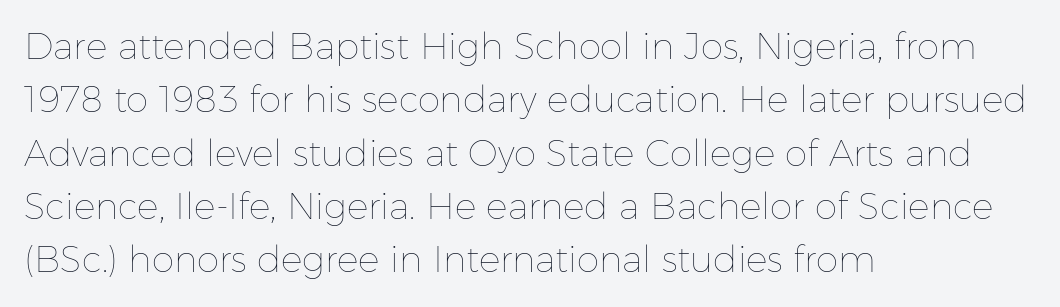
The image shows 36 px thin type, upright; set left-aligned, normal line spacing (1.48x), normal letter spacing, not underlined; low stroke contrast and a medium x-height.
